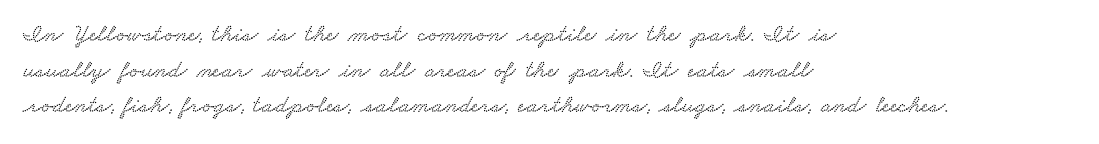
Characters follow at the spacing the type designer built in. Each new line begins a customary step beneath the previous one. Any mark beneath the type? The region is blank. The paragraph has a hard left edge and a soft right edge.
